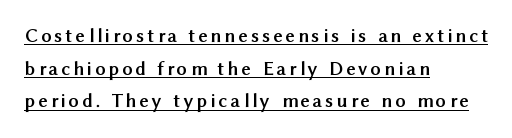
Set as a true bold cut, around the 700 mark. The specimen reads as upright at a glance. The typesetter chose a ragged-right arrangement here. Vertically, the passage feels balanced, rows spaced as you'd expect. Somebody hit Ctrl+U on this one — the words are underlined.
